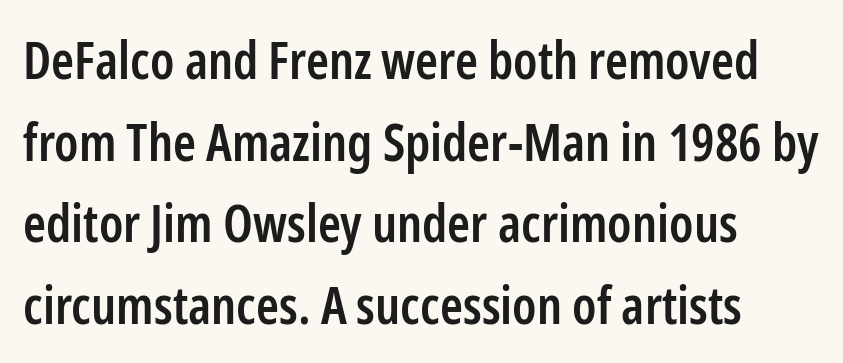
{"serif": "no", "italic": "no", "bold": "semi", "weight": "semibold", "width": "condensed", "stroke_contrast": "low", "x_height": "medium", "monospaced": "no", "underline": "no", "align": "left", "line_spacing": "normal", "line_spacing_ratio": 1.57, "letter_spacing": "normal", "letter_spacing_em": 0.0, "glyph_px": 52}
